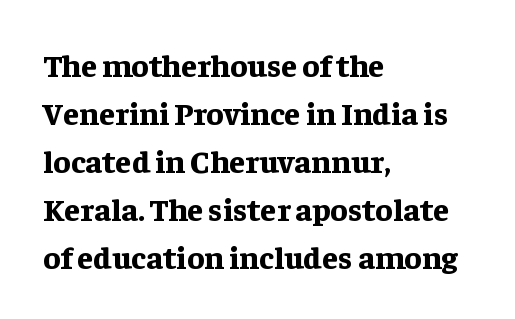
{"serif": "yes", "italic": "no", "bold": "yes", "weight": "bold", "width": "normal", "stroke_contrast": "low", "x_height": "medium", "monospaced": "no", "underline": "no", "align": "left", "line_spacing": "normal", "line_spacing_ratio": 1.5, "letter_spacing": "normal", "letter_spacing_em": 0.0, "glyph_px": 32}
